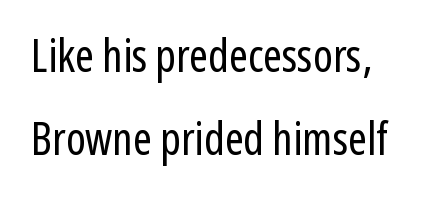
{"serif": "no", "italic": "no", "bold": "no", "weight": "regular", "width": "condensed", "stroke_contrast": "low", "x_height": "medium", "monospaced": "no", "underline": "no", "align": "left", "line_spacing_ratio": 1.85, "letter_spacing": "normal", "letter_spacing_em": 0.0, "glyph_px": 45}
